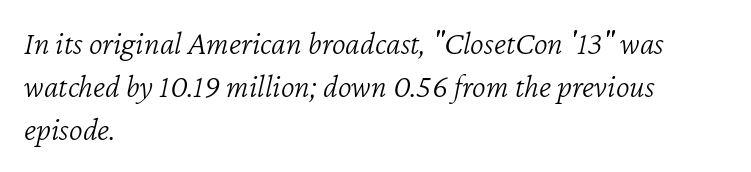
These lines sit exactly where default settings would place them. Letters have the restrained weight of plain body copy at most. What stands out about the letter spacing? Nothing — it is the standard amount. The rendering anchors every line to the left-hand side.
